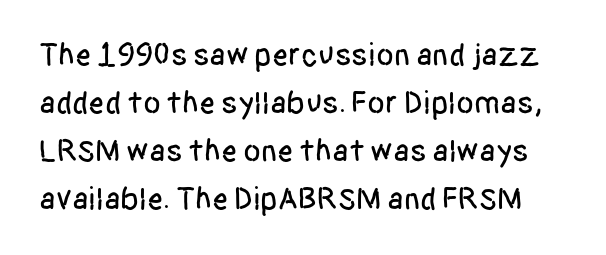
{"serif": "no", "italic": "no", "width": "condensed", "stroke_contrast": "low", "x_height": "large", "monospaced": "no", "underline": "no", "line_spacing": "normal", "line_spacing_ratio": 1.5, "letter_spacing": "normal", "letter_spacing_em": 0.0, "glyph_px": 32}
